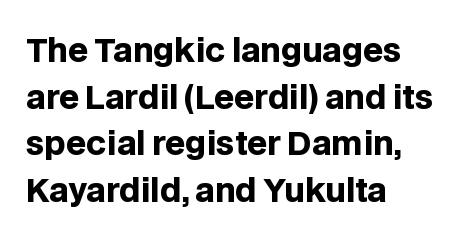
The rows are spaced the way most documents space them. Students, note that the glyphs here touch the page at normal intervals. Unlike italic type, these characters show no tilt at all. Plain, unruled lines of type. The type family on display is of the sans-serif kind. You'd pick this weight for a headline — it's a proper bold.
